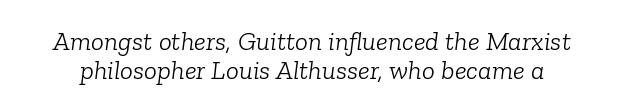
The image shows 27 px text type, italic (leaning right); set tight line spacing (1.09x), normal letter spacing, not underlined.
